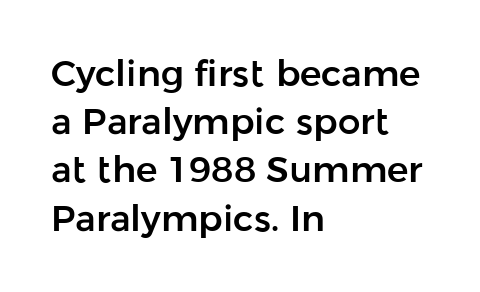
{"serif": "no", "italic": "no", "width": "normal", "stroke_contrast": "low", "x_height": "medium", "monospaced": "no", "underline": "no", "align": "left", "line_spacing": "normal", "line_spacing_ratio": 1.34, "letter_spacing": "normal", "letter_spacing_em": 0.0, "glyph_px": 36}
